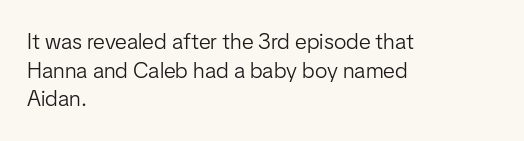
Q: Is the text bold? A: No.
Q: Is the text italic (slanted)? A: No, it is upright.
Q: Is the text underlined? A: No.
Q: How is the paragraph aligned? A: Left-aligned.
Q: Is the spacing between letters normal or unusually wide? A: Normal.
Q: Is the spacing between lines tight, normal or loose? A: Normal.
